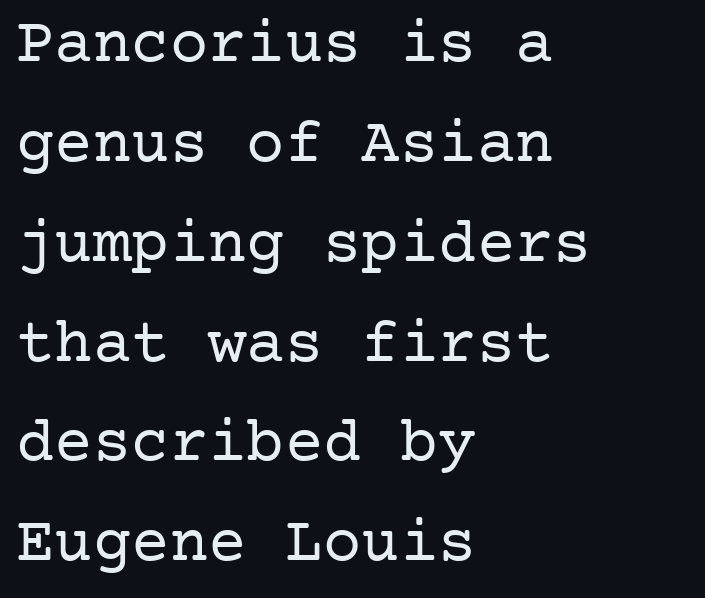
The image shows 64 px regular-weight serif type, upright; set left-aligned, normal line spacing (1.56x), normal letter spacing, not underlined; low stroke contrast and a medium x-height.
